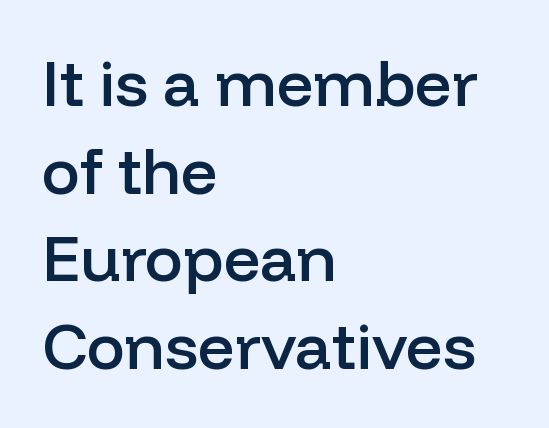
Each line starts at the same left margin while the right side varies. Regarding serifs, this sample does without them. This sample has the flowing, uneven cadence of proportional lettering. Nothing unusual about the tracking: characters are spaced as the font intends. Characters remain perfectly vertical along every line. This sample keeps an unexceptional amount of space between lines.
